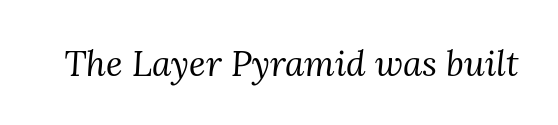
The letters advance in unequal steps, a hallmark of proportional type. Style check: oblique. Stroke mass is kept to a normal reading level or below. Underlining? Definitely not there. The letters carry serifs — small finishing strokes at the ends of their stems.
